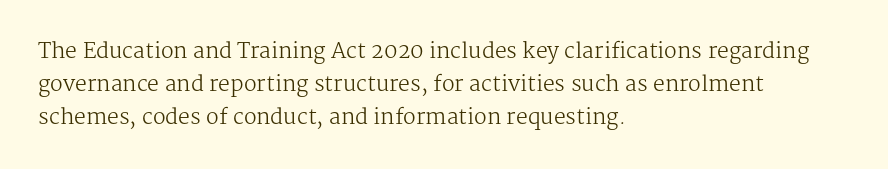
{"italic": "no", "bold": "no", "underline": "no", "align": "left", "line_spacing": "normal", "line_spacing_ratio": 1.56, "letter_spacing": "normal", "letter_spacing_em": 0.0, "glyph_px": 21}
